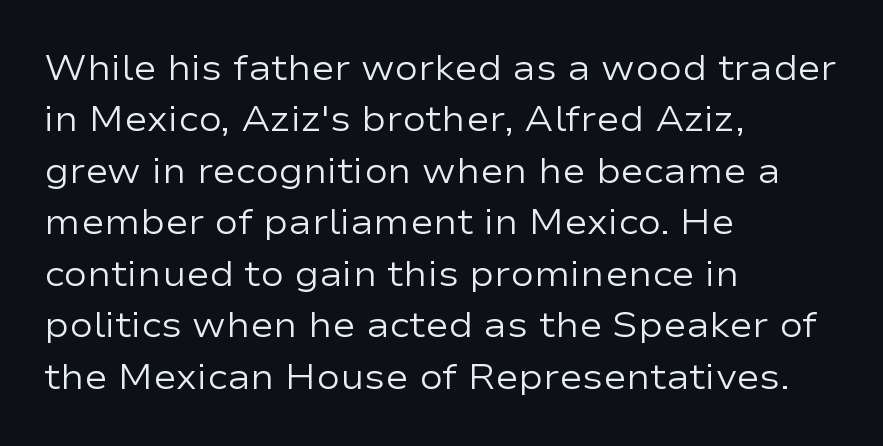
Q: Is the text bold? A: No.
Q: Is the text italic (slanted)? A: No, it is upright.
Q: Is the typeface a serif or a sans-serif typeface? A: Sans-serif.
Q: Is the text underlined? A: No.
Q: How is the paragraph aligned? A: Left-aligned.
Q: Is the spacing between letters normal or unusually wide? A: Normal.
Q: Is the spacing between lines tight, normal or loose? A: Normal.
Q: Width (condensed, normal, or wide)? A: Wide.
Q: Stroke contrast? A: Low.
Q: x-height? A: Medium.
Q: Monospaced? A: No.
